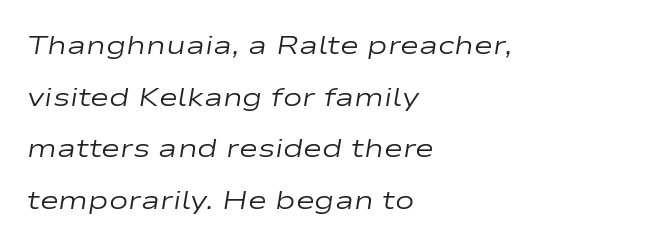
The image shows 26 px text type, italic (leaning right); set left-aligned, loose line spacing (1.99x), normal letter spacing, not underlined.
